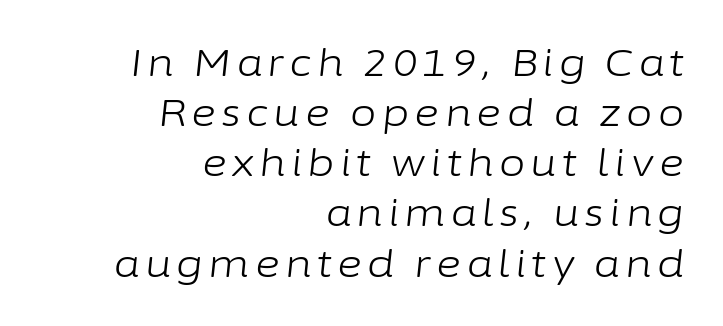
{"italic": "yes", "lean": "right", "slant_degrees": 6, "bold": "no", "weight": "light", "width": "normal", "stroke_contrast": "low", "x_height": "medium", "monospaced": "no", "underline": "no", "align": "right", "line_spacing": "normal", "line_spacing_ratio": 1.32, "glyph_px": 38}
